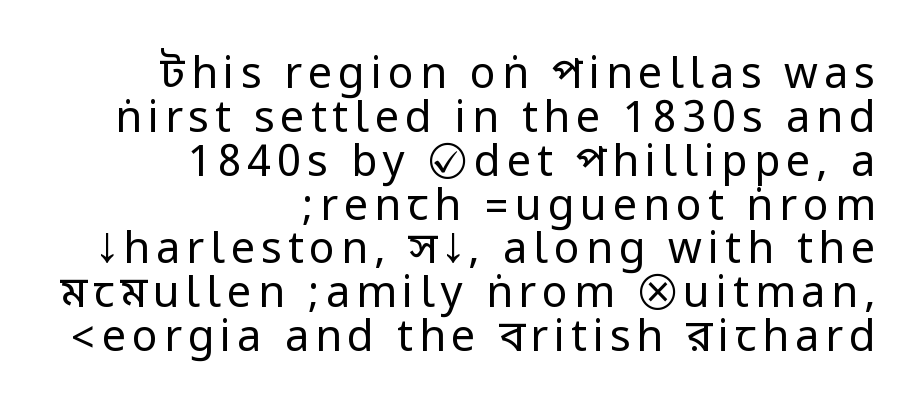
The image shows 43 px regular-weight, condensed sans-serif type, upright; set right-aligned, tight line spacing (1.02x), not underlined; low stroke contrast.
